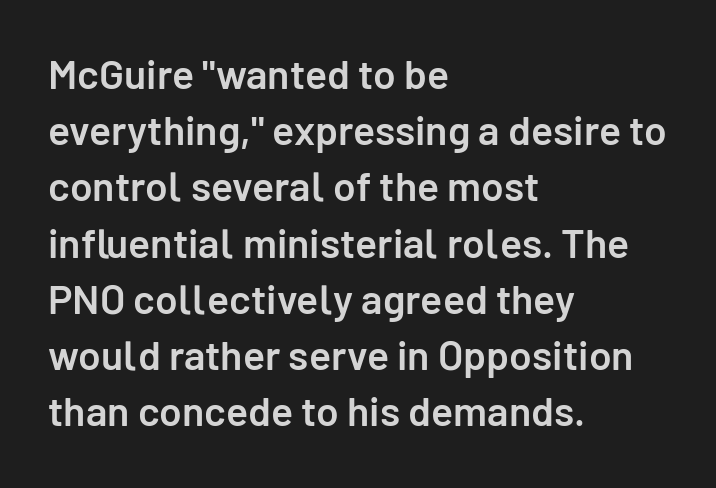
{"serif": "no", "italic": "no", "bold": "semi", "weight": "semibold", "width": "normal", "stroke_contrast": "low", "x_height": "medium", "monospaced": "no", "underline": "no", "align": "left", "line_spacing": "normal", "line_spacing_ratio": 1.37, "letter_spacing": "normal", "letter_spacing_em": 0.0, "glyph_px": 41}
